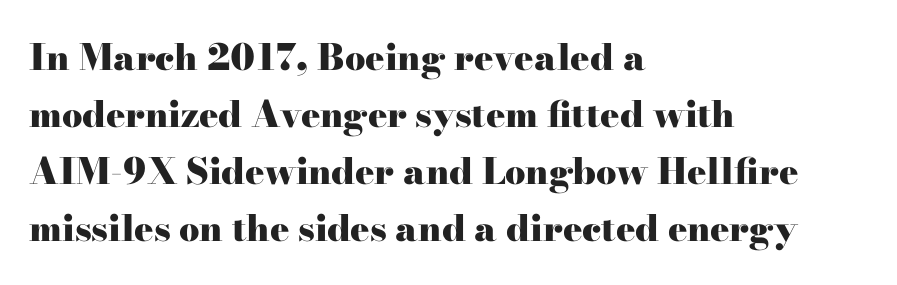
The image shows 36 px heavy, wide serif type, upright; set left-aligned, normal line spacing (1.58x), normal letter spacing, not underlined; high stroke contrast and a small x-height.
